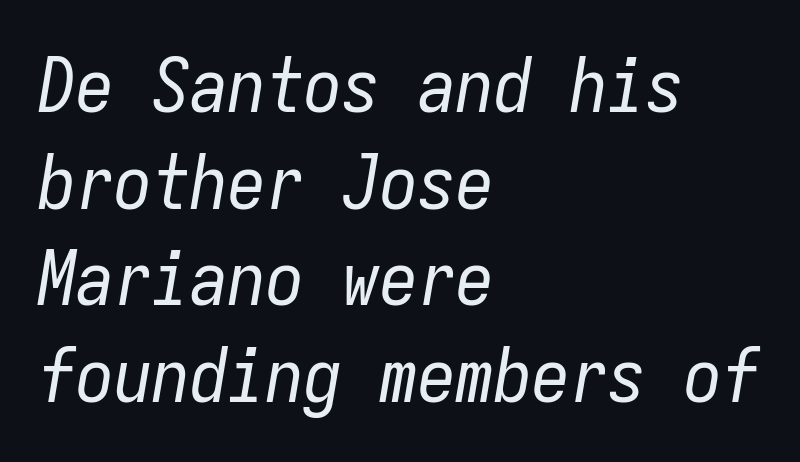
If you measured baseline to baseline, you'd find a middling distance. A light-to-regular cut is what we see here. Students, note that the glyphs here touch the page at normal intervals. The face used here is monospaced, like something from a code editor. Casual observation: everything's shoved over to the left.
